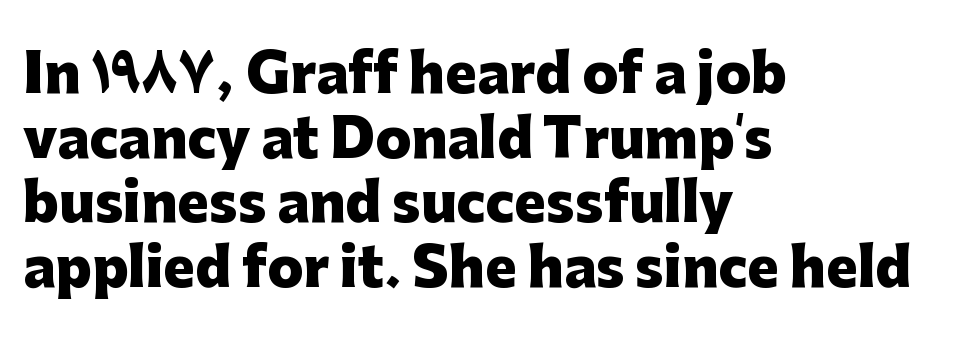
The area under the type is left untouched. The typesetting leans heavy: a genuine bold. Characters follow at the spacing the type designer built in. Is this a fixed-width face? No — the glyphs have proportional, varying widths.
